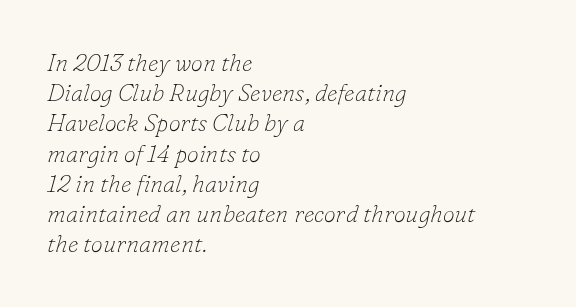
{"italic": "yes", "lean": "right", "slant_degrees": 16, "bold": "no", "underline": "no", "align": "left", "line_spacing": "normal", "line_spacing_ratio": 1.26, "letter_spacing": "normal", "letter_spacing_em": 0.0, "glyph_px": 24}
